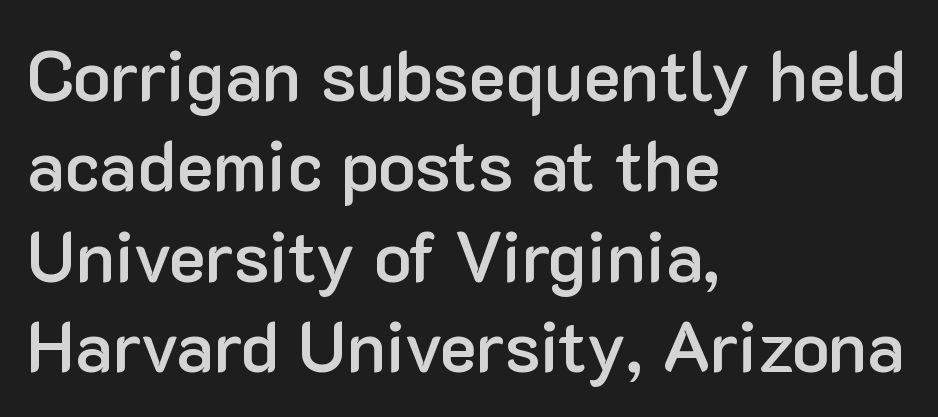
{"serif": "no", "italic": "no", "bold": "semi", "weight": "semibold", "width": "normal", "stroke_contrast": "low", "x_height": "medium", "monospaced": "no", "underline": "no", "align": "left", "line_spacing": "normal", "line_spacing_ratio": 1.29, "letter_spacing": "normal", "letter_spacing_em": 0.0, "glyph_px": 70}
